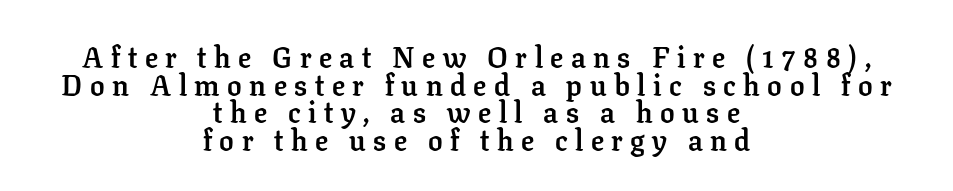
The image shows 29 px semibold serif type, upright; set centered, tight line spacing (0.95x), unusually wide letter spacing (+0.26 em), not underlined; low stroke contrast and a medium x-height.
